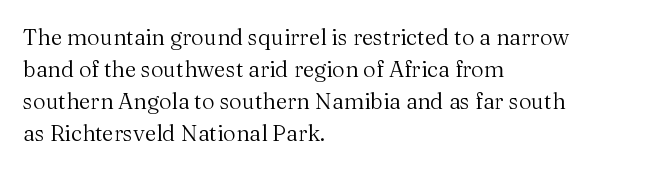
{"italic": "no", "bold": "no", "underline": "no", "align": "left", "line_spacing": "normal", "line_spacing_ratio": 1.46, "letter_spacing": "normal", "letter_spacing_em": 0.0, "glyph_px": 22}
